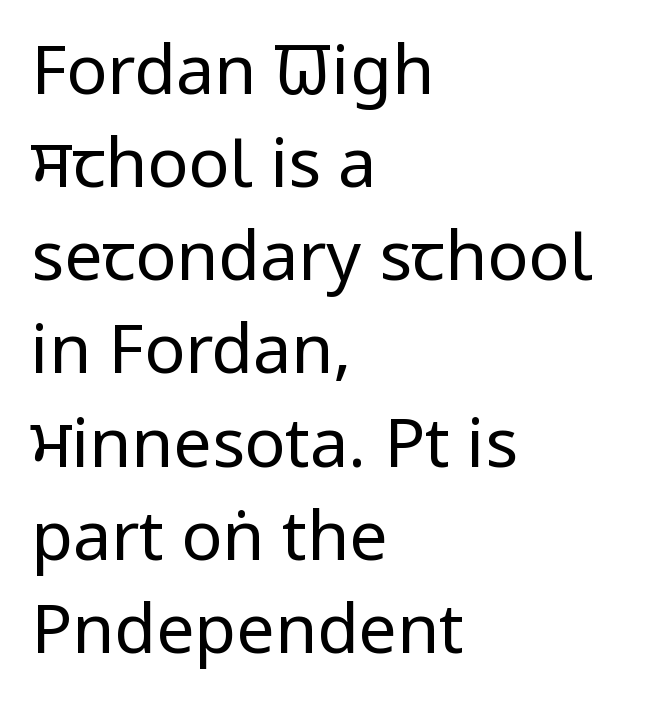
Q: Is the text bold? A: No.
Q: Is the text italic (slanted)? A: No, it is upright.
Q: Is the typeface a serif or a sans-serif typeface? A: Sans-serif.
Q: Is the text underlined? A: No.
Q: How is the paragraph aligned? A: Left-aligned.
Q: Is the spacing between letters normal or unusually wide? A: Normal.
Q: Is the spacing between lines tight, normal or loose? A: Normal.
Q: Width (condensed, normal, or wide)? A: Condensed.
Q: Stroke contrast? A: Low.
Q: x-height? A: Large.
Q: Monospaced? A: No.
